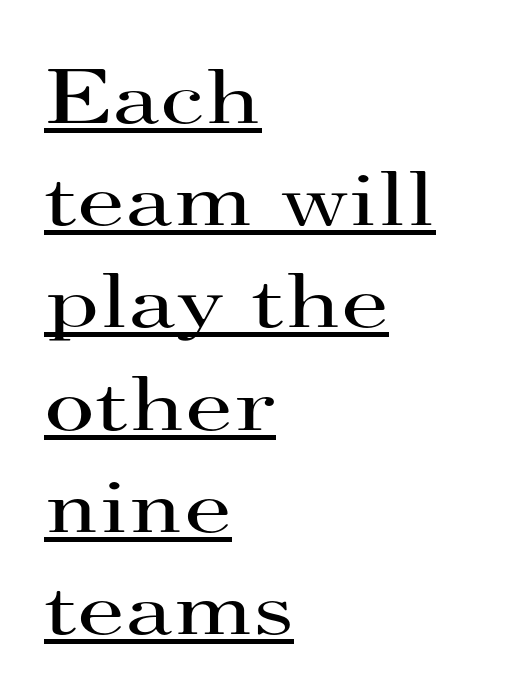
The image shows 78 px regular-weight, wide serif type, upright; set left-aligned, normal line spacing (1.31x), normal letter spacing, underlined; high stroke contrast and a small x-height.
